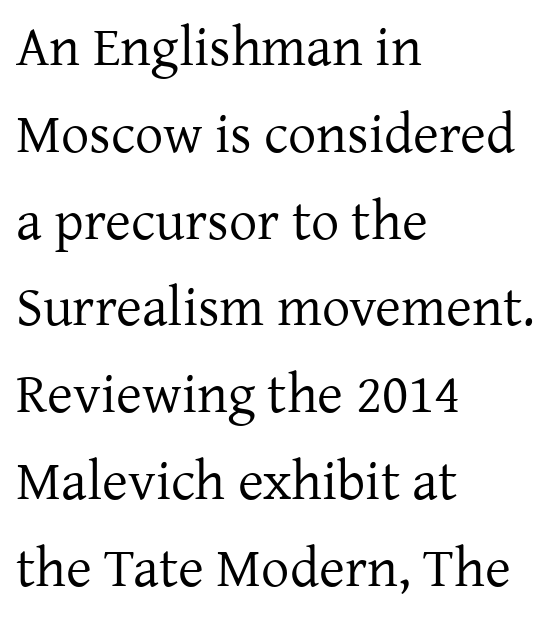
In terms of letterspacing, this is plain default setting. Caption: face not bold, strokes unweighted. Anything drawn beneath the words? Only blank space. You could not count columns in this text — the font is proportionally spaced. Every stem runs plumb, perpendicular to the baseline.
